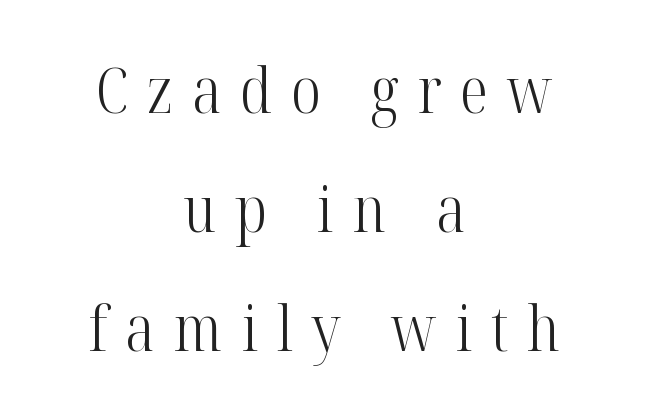
Short note: letters widely spaced. These lines were composed using upright roman letters. A bare baseline throughout the passage. Varying glyph widths throughout — classic text-font behaviour.
